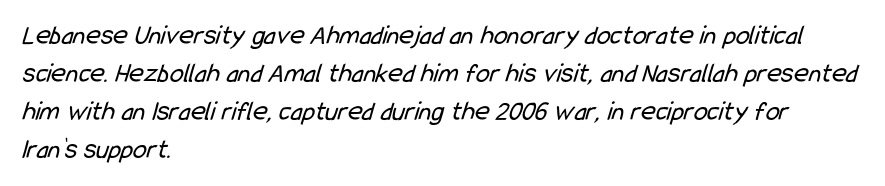
The image shows 28 px regular-weight, condensed sans-serif type; set left-aligned, normal line spacing (1.36x), normal letter spacing, not underlined; low stroke contrast and a medium x-height.
